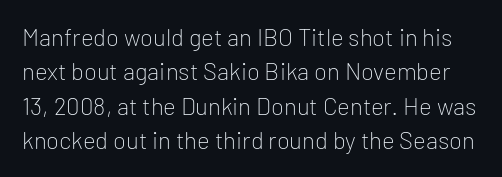
Q: Is the text bold? A: No.
Q: Is the text italic (slanted)? A: No, it is upright.
Q: Is the text underlined? A: No.
Q: Is the spacing between letters normal or unusually wide? A: Normal.
Q: Is the spacing between lines tight, normal or loose? A: Normal.
